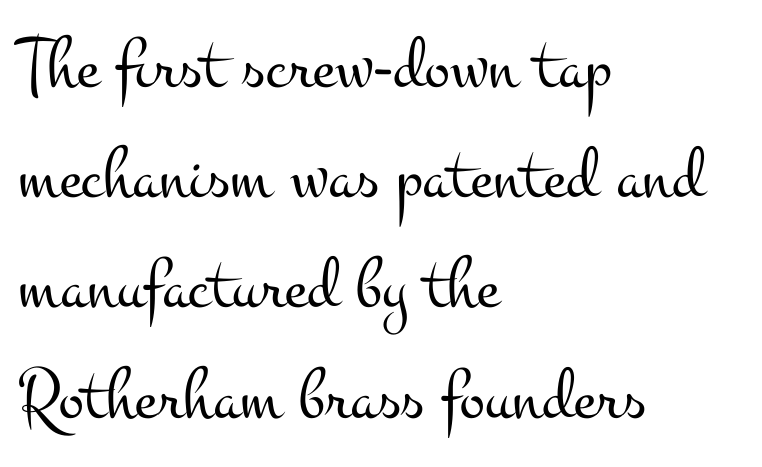
{"serif": "yes", "bold": "no", "weight": "light", "width": "wide", "stroke_contrast": "medium", "x_height": "small", "monospaced": "no", "underline": "no", "align": "left", "line_spacing": "normal", "line_spacing_ratio": 1.47, "letter_spacing": "normal", "letter_spacing_em": 0.0, "glyph_px": 75}
